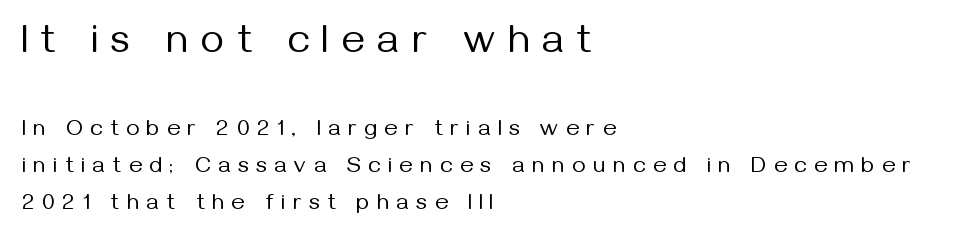
This is roman type, the default non-slanted kind. The text was rendered using a sans face with plain stroke endings. Glance below the letters and you will spot only blank space. A normal amount of white space separates one row of letters from the next. Unbolded letterforms with no extra heft. Notice how the passage keeps a crisp vertical edge on the left only.
